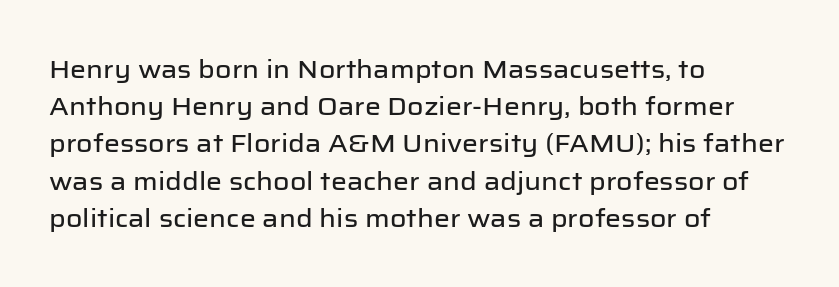
Designer's note — italics off, roman on. Compared with typical paragraphs, the rows here are spaced about the same. No word sits above an underline. Left-aligned paragraph, ragged on the right. This sample uses plain, unmodified letter spacing.
